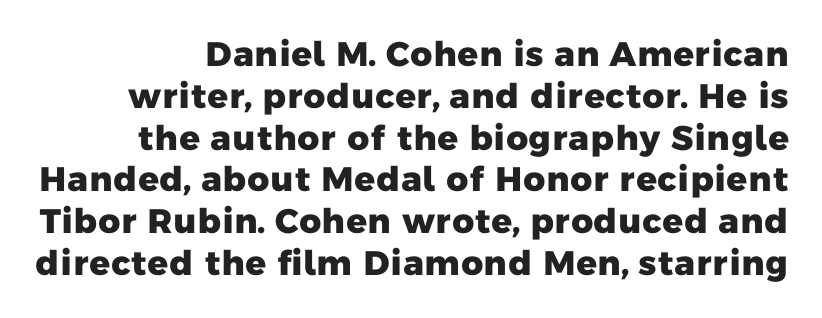
If you drew a ruler down the right edge, every line would touch it. Underline: absent. How heavy is the stroke? Heavy — this is a bold. A typesetter would call this zero additional tracking. In terms of letterform style, serifs are entirely absent.
